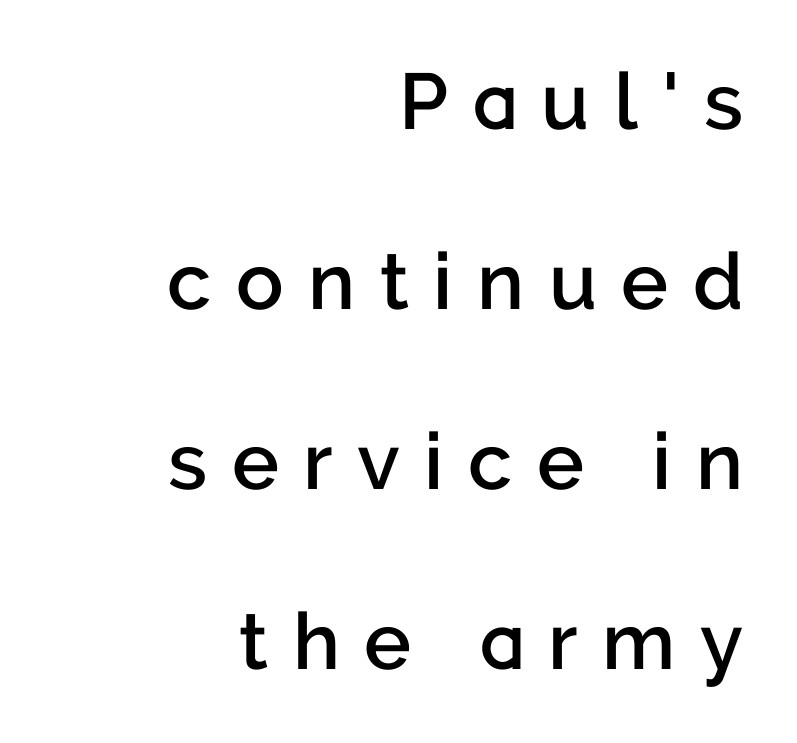
{"serif": "no", "italic": "no", "bold": "semi", "weight": "semibold", "width": "normal", "stroke_contrast": "low", "x_height": "medium", "monospaced": "no", "underline": "no", "align": "right", "line_spacing": "loose", "line_spacing_ratio": 2.28, "letter_spacing": "wide", "letter_spacing_em": 0.31, "glyph_px": 79}
